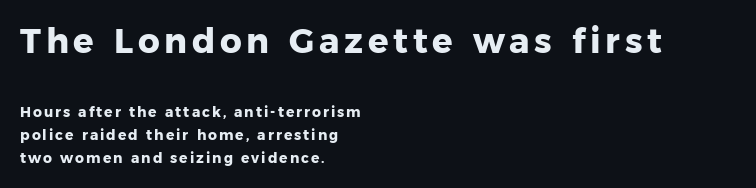
Q: Is the text bold? A: Yes.
Q: Is the text italic (slanted)? A: No, it is upright.
Q: Is the typeface a serif or a sans-serif typeface? A: Sans-serif.
Q: Is the text underlined? A: No.
Q: How is the paragraph aligned? A: Left-aligned.
Q: Is the spacing between lines tight, normal or loose? A: Normal.
Q: Which block of text is set in a larger size, the first (top) or the second (bottom)? A: The first (top) one.
Q: Width (condensed, normal, or wide)? A: Normal.
Q: Stroke contrast? A: Low.
Q: x-height? A: Medium.
Q: Monospaced? A: No.
